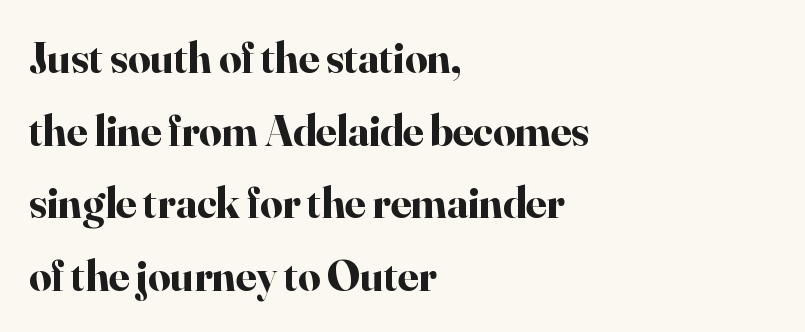
The rendering keeps characters at their native spacing. The face used here is proportionally spaced, like ordinary book or web type. Strong, thick strokes mark this as bold type. This rendering uses left alignment, leaving the right contour irregular. A clean baseline with only descenders dipping below it.
